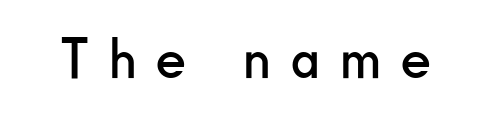
The image shows 58 px regular-weight, condensed sans-serif type, upright; set unusually wide letter spacing (+0.37 em), not underlined; low stroke contrast and a small x-height.
